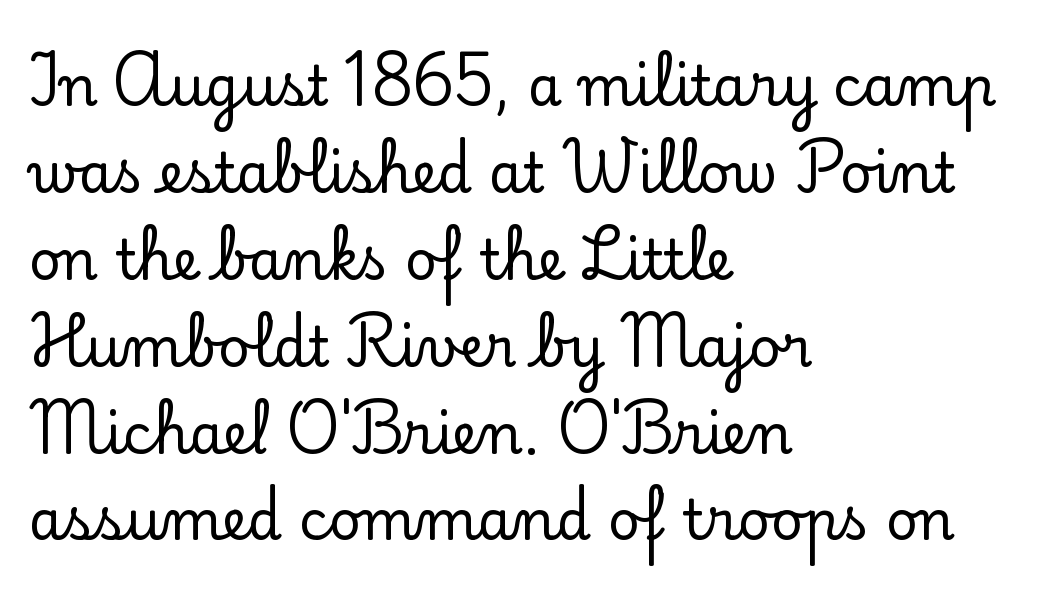
{"serif": "yes", "italic": "no", "width": "normal", "stroke_contrast": "low", "x_height": "small", "monospaced": "no", "underline": "no", "align": "left", "line_spacing": "normal", "line_spacing_ratio": 1.58, "letter_spacing": "normal", "letter_spacing_em": 0.0, "glyph_px": 55}
